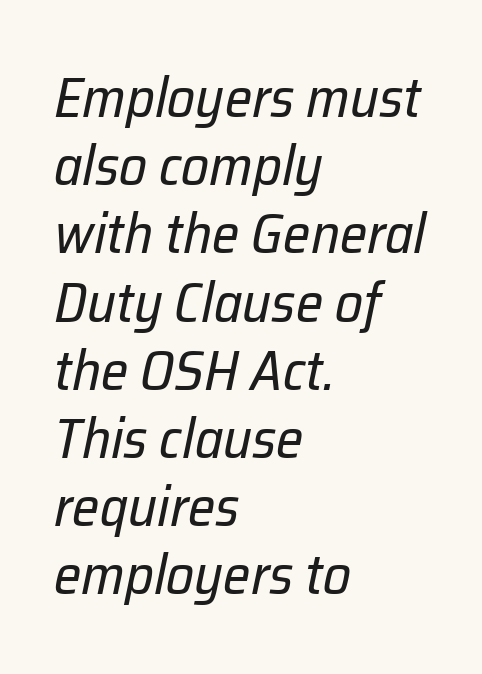
Q: Is the text bold? A: No.
Q: Is the text italic (slanted)? A: Yes, it leans right by about 12 degrees.
Q: Is the text underlined? A: No.
Q: How is the paragraph aligned? A: Left-aligned.
Q: Is the spacing between letters normal or unusually wide? A: Normal.
Q: Width (condensed, normal, or wide)? A: Normal.
Q: Stroke contrast? A: Low.
Q: x-height? A: Medium.
Q: Monospaced? A: No.
